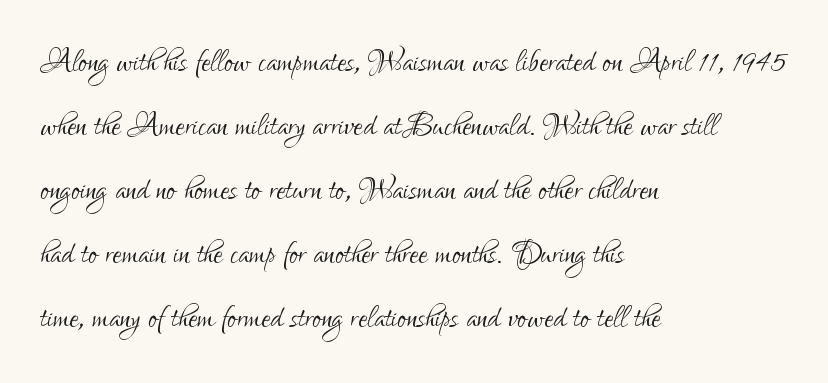
{"serif": "no", "bold": "no", "weight": "light", "width": "condensed", "stroke_contrast": "low", "x_height": "small", "monospaced": "no", "underline": "no", "align": "left", "line_spacing": "normal", "line_spacing_ratio": 1.56, "letter_spacing": "normal", "letter_spacing_em": 0.0, "glyph_px": 41}
